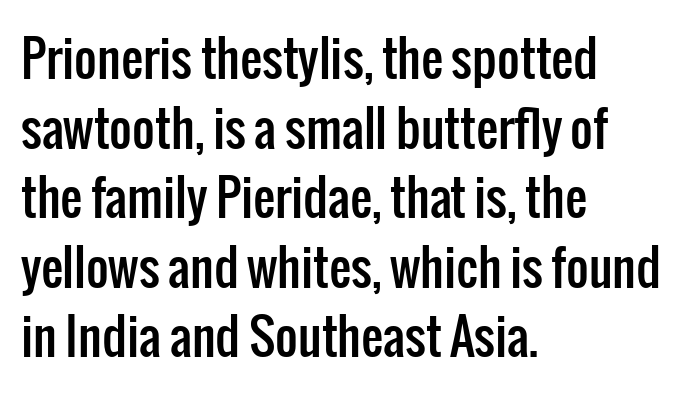
Vertical strokes here are truly vertical. The words here are not underlined. Is the block centered? No — it sits flush against the left margin. Is the letter spacing exaggerated? No — it looks like the ordinary default. Each letter keeps its own natural width here, so spacing adapts to shape. How would I describe the line gaps? Plain and ordinary.
